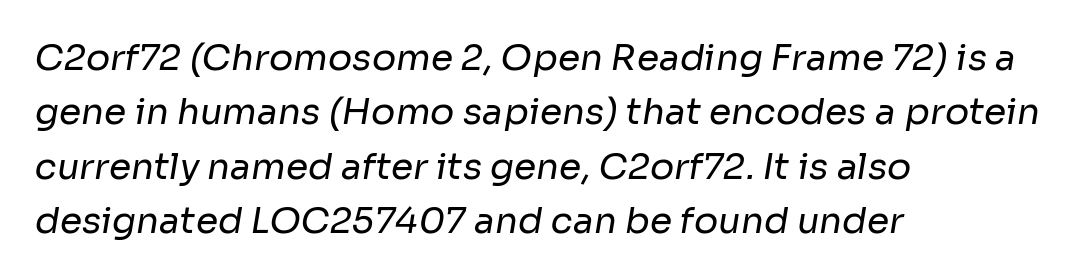
The image shows 36 px regular-weight sans-serif type; set left-aligned, normal line spacing (1.51x), normal letter spacing, not underlined; low stroke contrast and a medium x-height.
